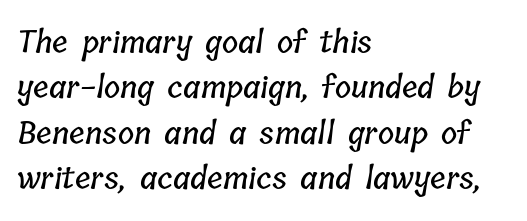
{"width": "condensed", "stroke_contrast": "low", "x_height": "medium", "monospaced": "no", "underline": "no", "align": "left", "line_spacing": "normal", "line_spacing_ratio": 1.46, "letter_spacing": "normal", "letter_spacing_em": 0.0, "glyph_px": 31}
